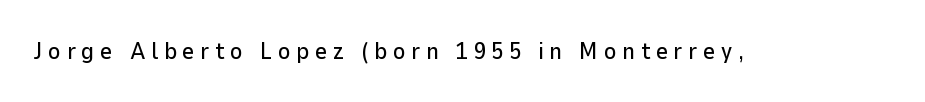
A typesetter would call this heavily tracked-out type. Just letters on the line, the space beneath them empty. Unlike italic type, these characters show no tilt at all.
